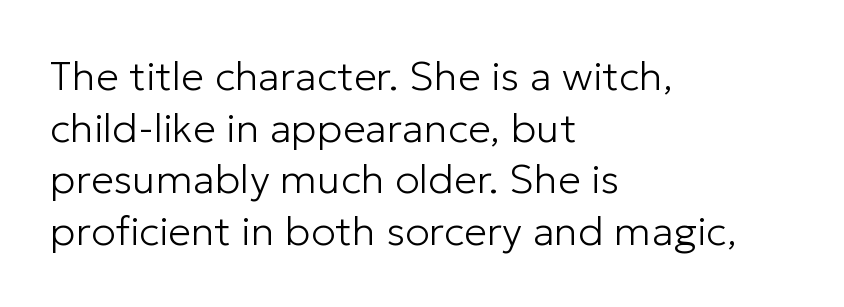
{"serif": "no", "italic": "no", "bold": "no", "weight": "light", "width": "normal", "stroke_contrast": "low", "x_height": "medium", "monospaced": "no", "underline": "no", "align": "left", "line_spacing": "normal", "line_spacing_ratio": 1.26, "letter_spacing": "normal", "letter_spacing_em": 0.0, "glyph_px": 41}
